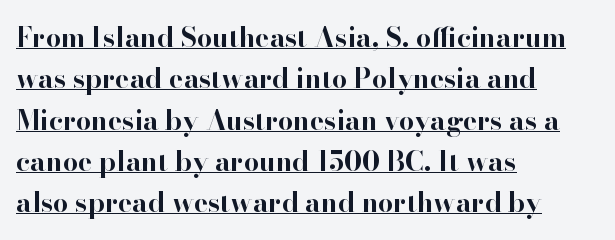
The strokes are fattened all the way to bold. Check the space under the baseline: a stroke is drawn there. Typeset ragged right — the left edge is the straight one. Nobody touched the tracking dial on this one.
